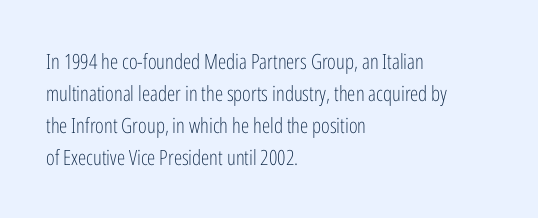
The image shows 21 px text type, upright; set left-aligned, normal line spacing (1.52x), normal letter spacing, not underlined.
